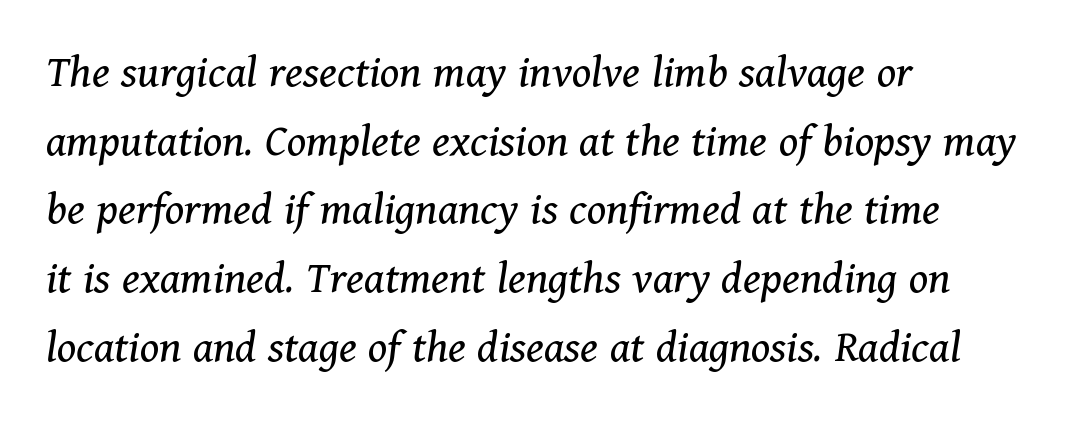
Q: Is the text bold? A: No.
Q: Is the text italic (slanted)? A: Yes, it leans right by about 11 degrees.
Q: Is the typeface a serif or a sans-serif typeface? A: Serif.
Q: Is the text underlined? A: No.
Q: How is the paragraph aligned? A: Left-aligned.
Q: Is the spacing between letters normal or unusually wide? A: Normal.
Q: Is the spacing between lines tight, normal or loose? A: Normal.
Q: Width (condensed, normal, or wide)? A: Normal.
Q: Stroke contrast? A: Medium.
Q: x-height? A: Medium.
Q: Monospaced? A: No.
